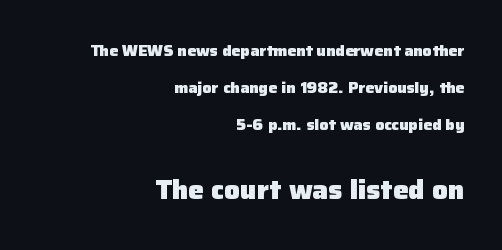
Q: Is the text bold? A: Yes.
Q: Is the text italic (slanted)? A: No, it is upright.
Q: Is the text underlined? A: No.
Q: How is the paragraph aligned? A: Right-aligned.
Q: Is the spacing between letters normal or unusually wide? A: Normal.
Q: Is the spacing between lines tight, normal or loose? A: Loose.
Q: Which block of text is set in a larger size, the first (top) or the second (bottom)? A: The second (bottom) one.
